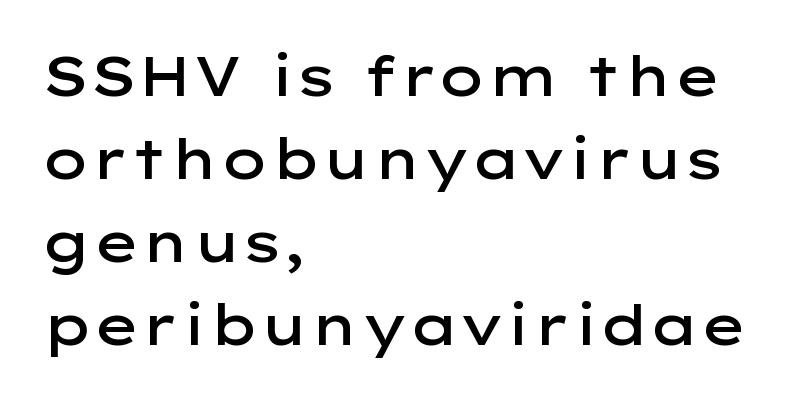
The foot of each line stays bare and open. In terms of letterspacing, this is plain default setting. Think of a printed novel: that variable character pitch is what you see here. A typesetter would mark this as roman, not italic. These lines carry some extra weight — a demibold, not a full bold.
